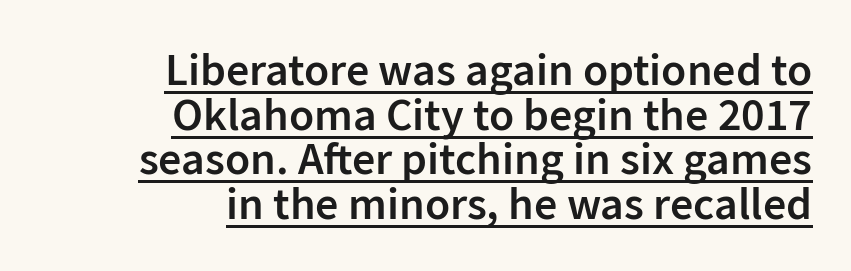
Does the copy run flush right? Yes — the right margin is perfectly even. The passage shown is semibold, sitting just below true bold. Are there feet on the stems? There aren't — it's a sans. Short note: letters normally spaced. Think of a printed novel: that variable character pitch is what you see here.
